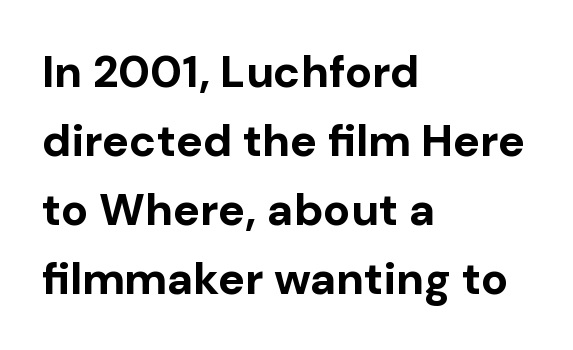
{"serif": "no", "italic": "no", "bold": "yes", "weight": "bold", "width": "normal", "stroke_contrast": "low", "x_height": "medium", "monospaced": "no", "underline": "no", "align": "left", "line_spacing": "normal", "line_spacing_ratio": 1.53, "letter_spacing": "normal", "letter_spacing_em": 0.0, "glyph_px": 45}
